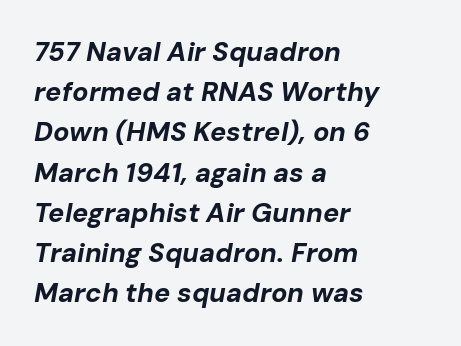
Descenders are the only things crossing below the line. The compositor pushed each line to the left boundary. Normally led — the rows are evenly, conventionally spaced. What weight is shown? A full bold with thick strokes. Characters follow at the spacing the type designer built in. Does the lettering tilt? It does — this is italic.
